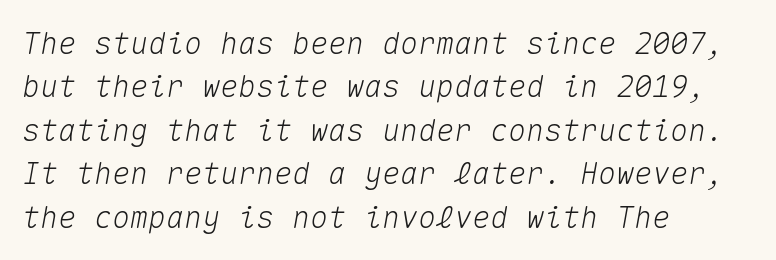
The image shows 30 px text type, italic (leaning right), monospaced; set left-aligned, normal line spacing (1.45x), normal letter spacing, not underlined; medium stroke contrast and a medium x-height.
